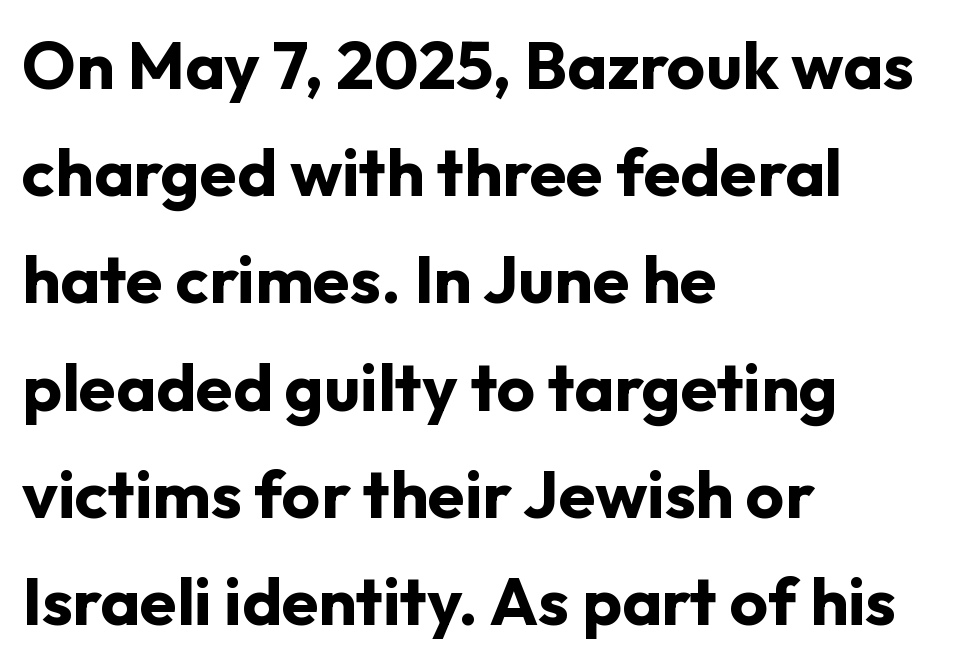
Is there much room between lines? A standard amount, neither cramped nor airy. The passage shown is typeset with a sans-serif family. Reading down the block, your eye returns to a fixed left position each line. Is there any slant? The stems are plumb. Beneath every word, the page is bare.
